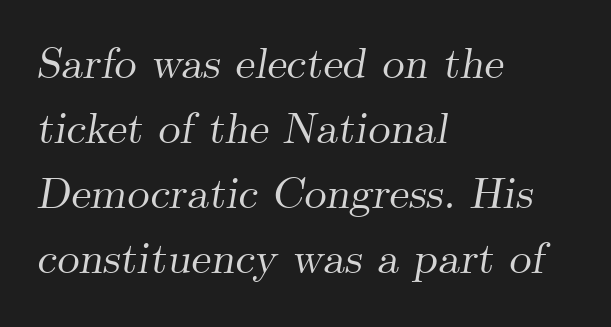
The image shows 44 px serif type, italic (leaning right); set left-aligned, normal line spacing (1.48x), normal letter spacing, not underlined; medium stroke contrast and a small x-height.
